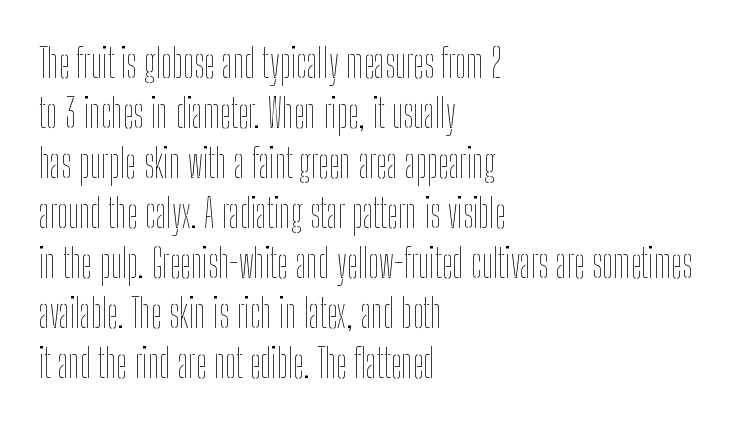
The image shows 39 px thin, condensed type, upright; set left-aligned, normal line spacing (1.28x), normal letter spacing, not underlined; low stroke contrast and a medium x-height.
